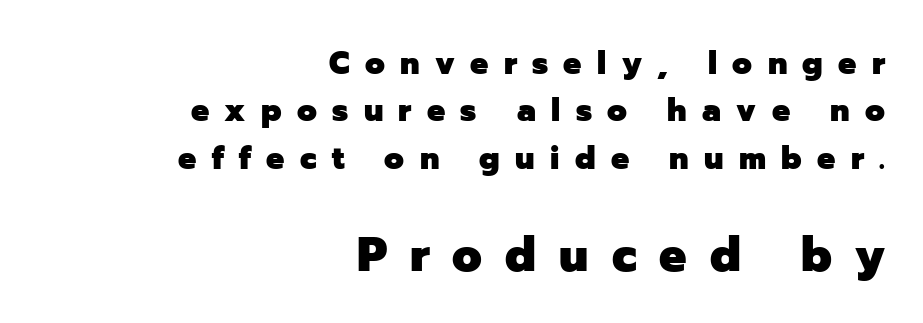
{"serif": "no", "italic": "no", "bold": "yes", "weight": "heavy", "width": "normal", "stroke_contrast": "low", "x_height": "medium", "monospaced": "no", "underline": "no", "align": "right", "line_spacing": "normal", "line_spacing_ratio": 1.48, "letter_spacing": "wide", "letter_spacing_em": 0.48, "larger_block": "second", "size_ratio": 1.5, "glyph_px": 48}
